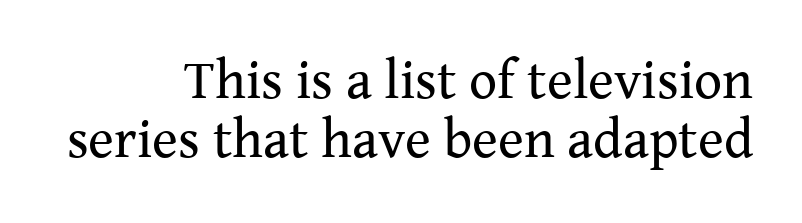
{"serif": "yes", "italic": "no", "bold": "no", "weight": "regular", "width": "normal", "stroke_contrast": "medium", "x_height": "medium", "monospaced": "no", "underline": "no", "align": "right", "line_spacing": "tight", "line_spacing_ratio": 1.08, "letter_spacing": "normal", "letter_spacing_em": 0.0, "glyph_px": 55}
